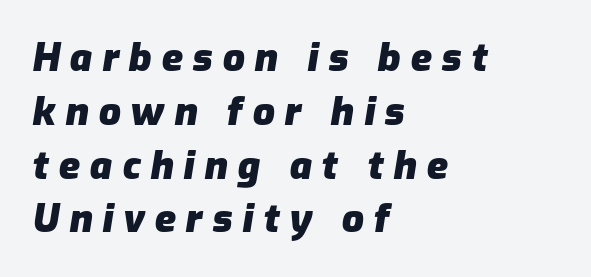
{"italic": "yes", "lean": "right", "slant_degrees": 9, "bold": "yes", "weight": "heavy", "width": "normal", "stroke_contrast": "low", "x_height": "medium", "monospaced": "no", "underline": "no", "align": "left", "line_spacing": "normal", "line_spacing_ratio": 1.38, "letter_spacing": "wide", "letter_spacing_em": 0.25, "glyph_px": 39}
